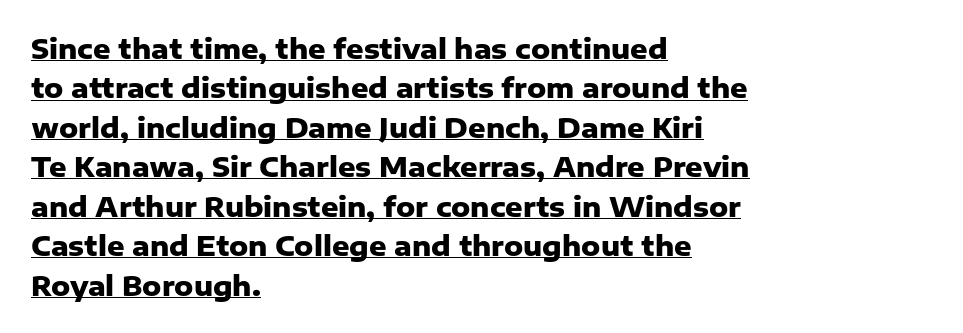
{"italic": "no", "bold": "yes", "underline": "yes", "align": "left", "line_spacing": "normal", "line_spacing_ratio": 1.46, "letter_spacing": "normal", "letter_spacing_em": 0.0, "glyph_px": 27}
